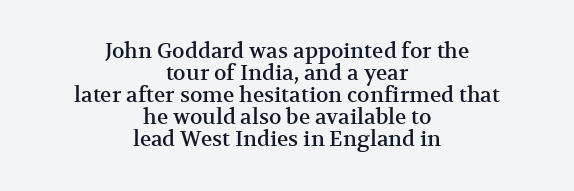
The image shows 21 px text type, upright; set centered, tight line spacing (1.05x), normal letter spacing, not underlined.
